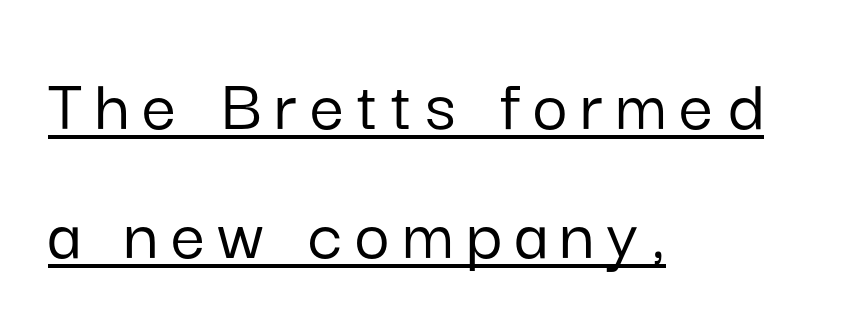
Notice how a bar underscores the lettering throughout. You could not count columns in this text — the font is proportionally spaced. A classic flush-left, rag-right setting is used for this passage. Check where the strokes stop: nothing finishes them off — pure sans. Posture: straight, roman, zero tilt.
